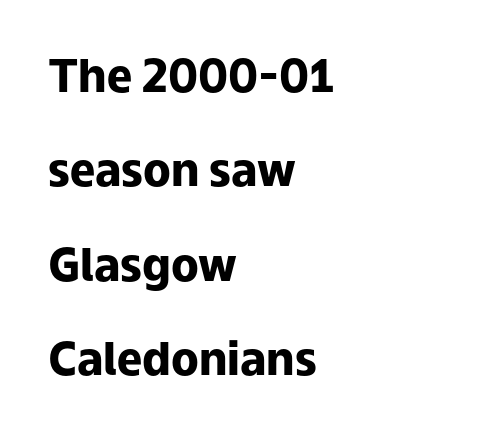
Q: Is the text bold? A: Yes.
Q: Is the text italic (slanted)? A: No, it is upright.
Q: Is the typeface a serif or a sans-serif typeface? A: Sans-serif.
Q: Is the text underlined? A: No.
Q: How is the paragraph aligned? A: Left-aligned.
Q: Is the spacing between letters normal or unusually wide? A: Normal.
Q: Is the spacing between lines tight, normal or loose? A: Loose.
Q: Width (condensed, normal, or wide)? A: Normal.
Q: Stroke contrast? A: Low.
Q: x-height? A: Medium.
Q: Monospaced? A: No.
